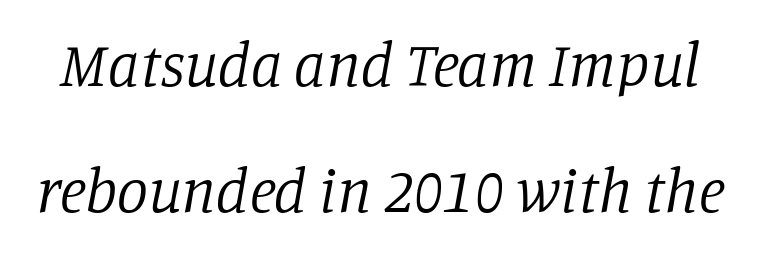
Q: Is the text bold? A: No.
Q: Is the text italic (slanted)? A: Yes, it leans right by about 11 degrees.
Q: Is the typeface a serif or a sans-serif typeface? A: Serif.
Q: Is the text underlined? A: No.
Q: Is the spacing between letters normal or unusually wide? A: Normal.
Q: Is the spacing between lines tight, normal or loose? A: Loose.
Q: Width (condensed, normal, or wide)? A: Normal.
Q: Stroke contrast? A: Low.
Q: x-height? A: Large.
Q: Monospaced? A: No.
